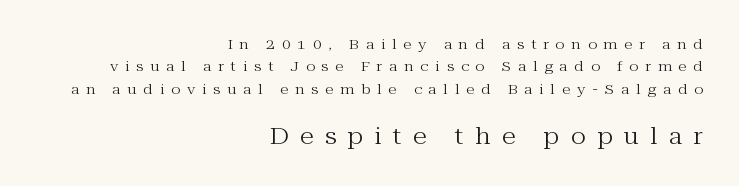
The image shows 23 px text type, upright; set right-aligned, normal line spacing (1.6x), unusually wide letter spacing (+0.49 em), not underlined; the second (bottom) block is 1.64x larger.
